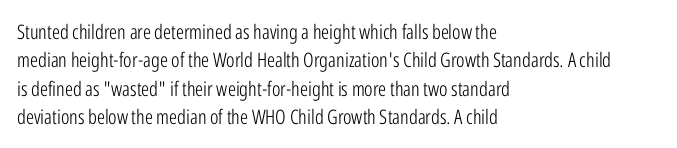
Q: Is the text bold? A: No.
Q: Is the text italic (slanted)? A: No, it is upright.
Q: Is the text underlined? A: No.
Q: How is the paragraph aligned? A: Left-aligned.
Q: Is the spacing between letters normal or unusually wide? A: Normal.
Q: Is the spacing between lines tight, normal or loose? A: Normal.
